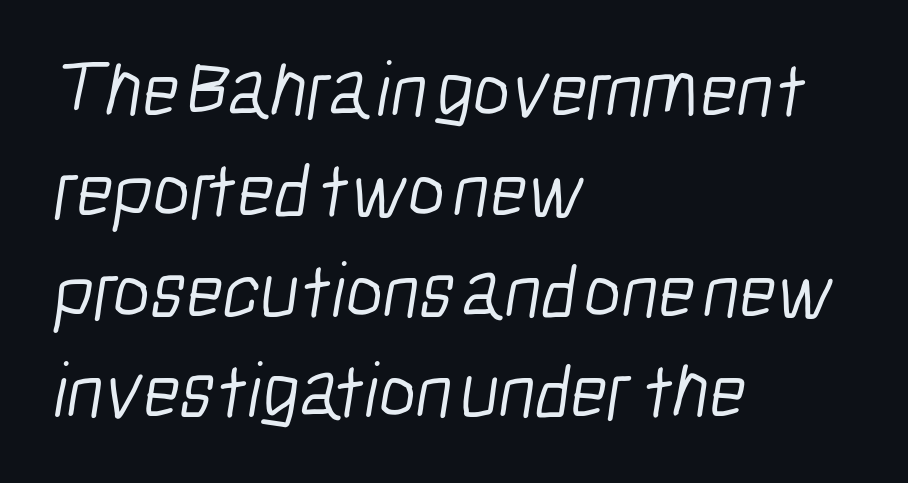
Q: Is the text bold? A: No.
Q: Is the typeface a serif or a sans-serif typeface? A: Sans-serif.
Q: Is the text underlined? A: No.
Q: How is the paragraph aligned? A: Left-aligned.
Q: Is the spacing between letters normal or unusually wide? A: Normal.
Q: Is the spacing between lines tight, normal or loose? A: Normal.
Q: Width (condensed, normal, or wide)? A: Condensed.
Q: Stroke contrast? A: Low.
Q: x-height? A: Medium.
Q: Monospaced? A: No.
